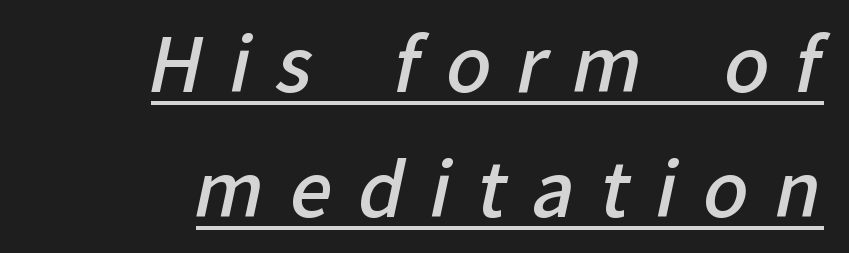
Q: Is the text bold? A: Semi-bold.
Q: Is the typeface a serif or a sans-serif typeface? A: Sans-serif.
Q: Is the text underlined? A: Yes.
Q: How is the paragraph aligned? A: Right-aligned.
Q: Is the spacing between letters normal or unusually wide? A: Unusually wide.
Q: Is the spacing between lines tight, normal or loose? A: Normal.
Q: Width (condensed, normal, or wide)? A: Normal.
Q: Stroke contrast? A: Low.
Q: x-height? A: Medium.
Q: Monospaced? A: No.
